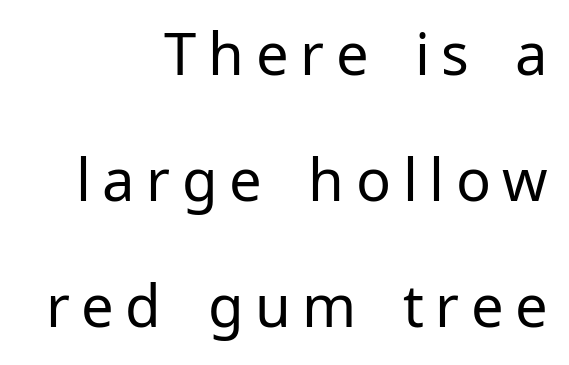
The image shows 58 px regular-weight sans-serif type, upright; set right-aligned, loose line spacing (2.17x), unusually wide letter spacing (+0.2 em), not underlined; low stroke contrast and a medium x-height.
